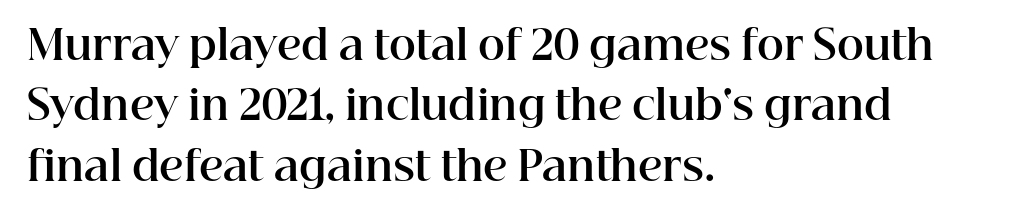
The image shows 41 px bold serif type, upright; set left-aligned, normal line spacing (1.47x), normal letter spacing, not underlined; high stroke contrast and a medium x-height.
